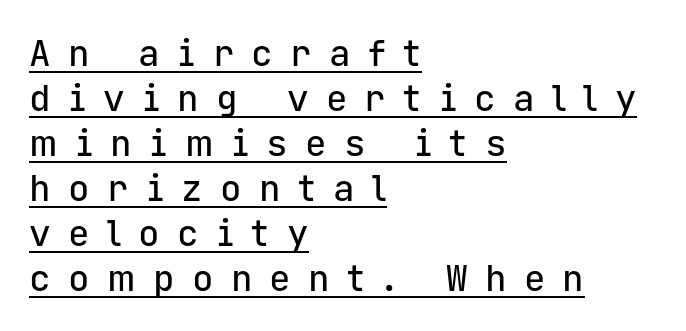
Looks like terminal output: every glyph gets an equal slot. Students, observe: this is what conventionally led text looks like. Substantial extra tracking has been applied to these lines. These characters rest on top of a visible drawn line.
